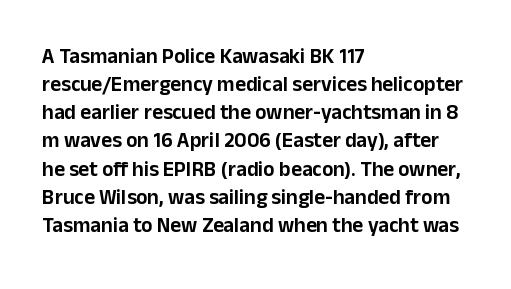
The image shows 21 px text type, upright; set left-aligned, normal line spacing (1.34x), normal letter spacing, not underlined.
